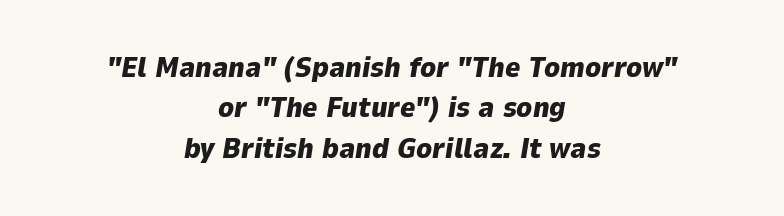
{"italic": "yes", "lean": "right", "slant_degrees": 9, "bold": "yes", "weight": "heavy", "width": "normal", "stroke_contrast": "low", "x_height": "medium", "monospaced": "no", "underline": "no", "align": "center", "line_spacing": "normal", "line_spacing_ratio": 1.39, "letter_spacing": "normal", "letter_spacing_em": 0.0, "glyph_px": 29}
